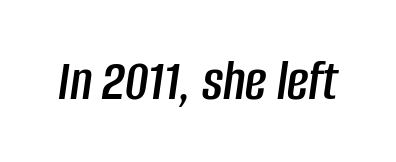
{"italic": "yes", "lean": "right", "slant_degrees": 8, "width": "condensed", "stroke_contrast": "low", "x_height": "large", "monospaced": "no", "underline": "no", "letter_spacing": "normal", "letter_spacing_em": 0.0, "glyph_px": 59}
